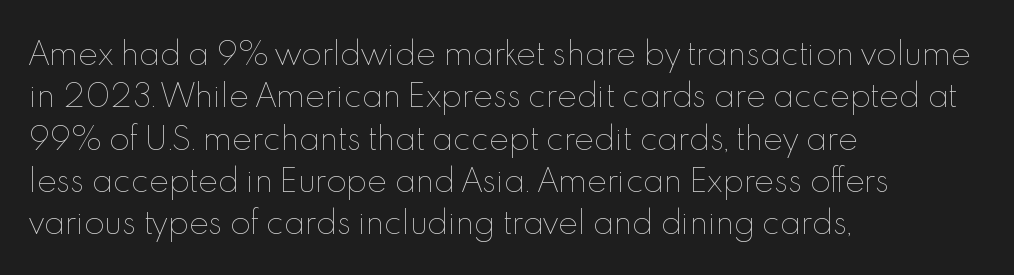
The image shows 30 px thin type, upright; set left-aligned, normal line spacing (1.41x), normal letter spacing, not underlined; a small x-height.
